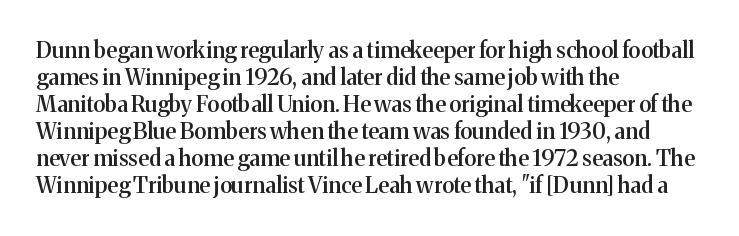
Q: Is the text bold? A: Semi-bold.
Q: Is the text italic (slanted)? A: No, it is upright.
Q: Is the text underlined? A: No.
Q: How is the paragraph aligned? A: Left-aligned.
Q: Is the spacing between letters normal or unusually wide? A: Normal.
